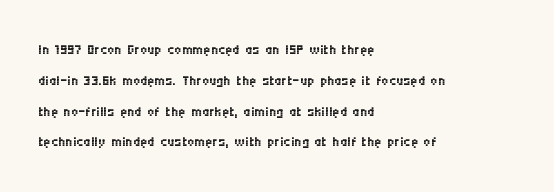
Q: Is the text bold? A: No.
Q: Is the text italic (slanted)? A: No, it is upright.
Q: Is the text underlined? A: No.
Q: How is the paragraph aligned? A: Left-aligned.
Q: Is the spacing between letters normal or unusually wide? A: Normal.
Q: Is the spacing between lines tight, normal or loose? A: Normal.
